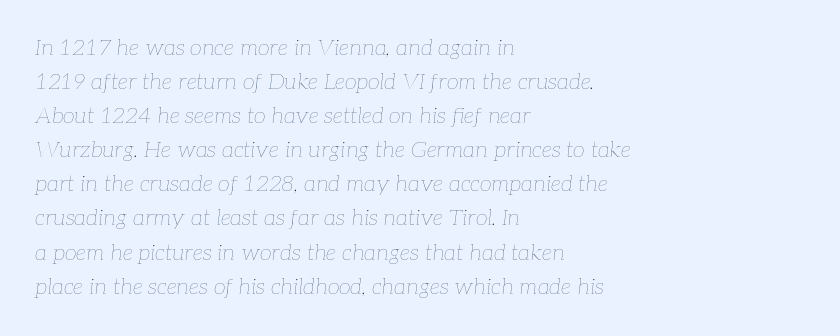
{"italic": "yes", "lean": "right", "slant_degrees": 7, "bold": "no", "underline": "no", "align": "left", "line_spacing": "normal", "line_spacing_ratio": 1.55, "letter_spacing": "normal", "letter_spacing_em": 0.0, "glyph_px": 22}
